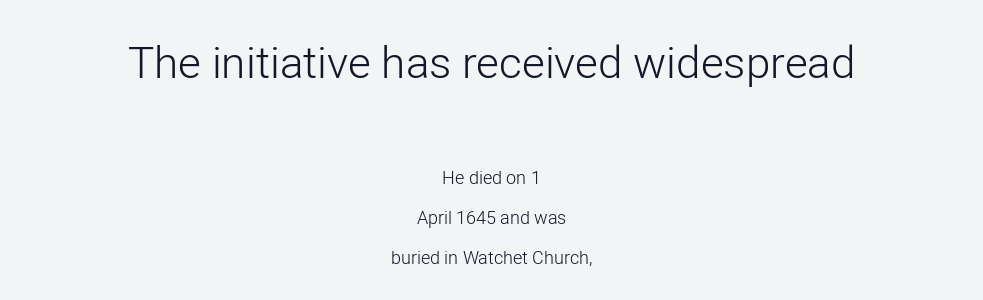
Q: Is the text bold? A: No.
Q: Is the text italic (slanted)? A: No, it is upright.
Q: Is the typeface a serif or a sans-serif typeface? A: Sans-serif.
Q: Is the text underlined? A: No.
Q: How is the paragraph aligned? A: Centered.
Q: Is the spacing between letters normal or unusually wide? A: Normal.
Q: Is the spacing between lines tight, normal or loose? A: Loose.
Q: Which block of text is set in a larger size, the first (top) or the second (bottom)? A: The first (top) one.
Q: Width (condensed, normal, or wide)? A: Normal.
Q: Stroke contrast? A: Low.
Q: x-height? A: Medium.
Q: Monospaced? A: No.
